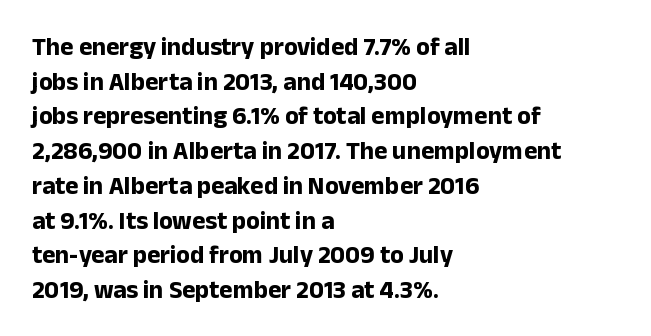
The image shows 25 px bold type, upright; set left-aligned, normal line spacing (1.39x), normal letter spacing, not underlined.
